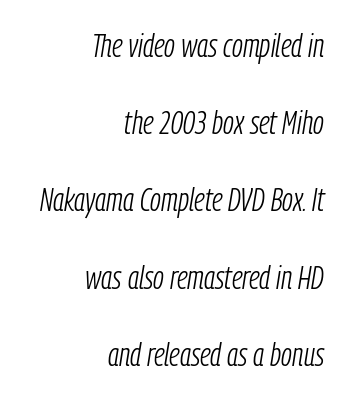
Slanted lettering throughout. Lines of text with bare space underneath. Nothing unusual about the tracking: characters are spaced as the font intends. Whoever set this chose breathing room over compactness in the vertical rhythm. Stem width sits at or under what a default text font uses. Varying glyph widths throughout — classic text-font behaviour.
